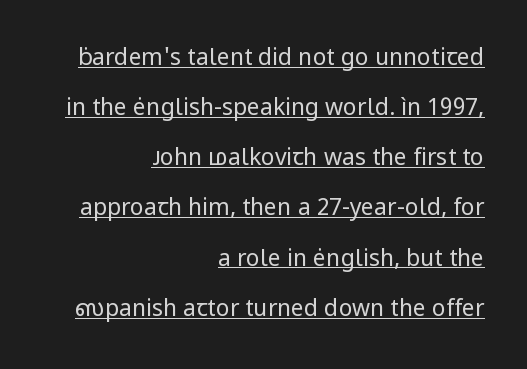
Q: Is the text bold? A: No.
Q: Is the text italic (slanted)? A: No, it is upright.
Q: Is the text underlined? A: Yes.
Q: How is the paragraph aligned? A: Right-aligned.
Q: Is the spacing between letters normal or unusually wide? A: Normal.
Q: Is the spacing between lines tight, normal or loose? A: Loose.
